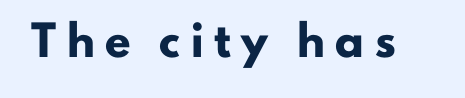
Q: Is the text bold? A: Yes.
Q: Is the text italic (slanted)? A: No, it is upright.
Q: Is the typeface a serif or a sans-serif typeface? A: Sans-serif.
Q: Is the text underlined? A: No.
Q: Is the spacing between letters normal or unusually wide? A: Unusually wide.
Q: Width (condensed, normal, or wide)? A: Normal.
Q: Stroke contrast? A: Low.
Q: x-height? A: Small.
Q: Monospaced? A: No.
